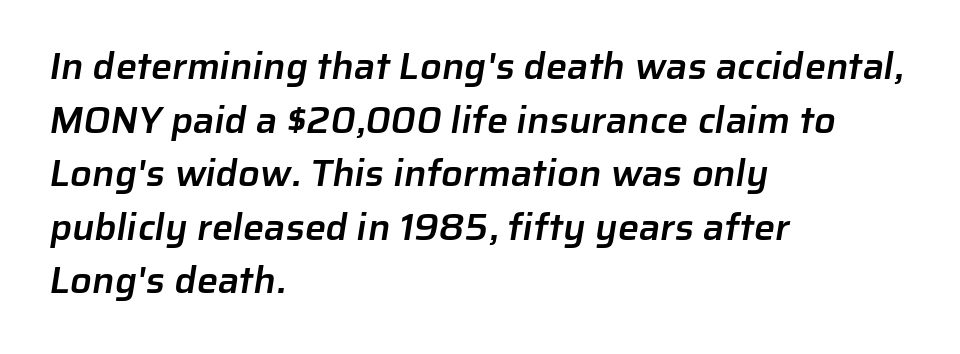
{"serif": "no", "bold": "semi", "weight": "semibold", "width": "normal", "stroke_contrast": "low", "x_height": "medium", "monospaced": "no", "underline": "no", "align": "left", "line_spacing": "normal", "line_spacing_ratio": 1.41, "letter_spacing": "normal", "letter_spacing_em": 0.0, "glyph_px": 38}
